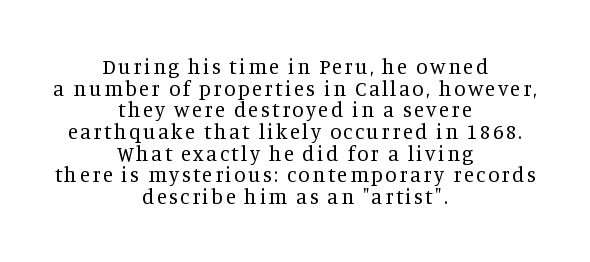
Q: Is the text bold? A: No.
Q: Is the text italic (slanted)? A: No, it is upright.
Q: Is the text underlined? A: No.
Q: How is the paragraph aligned? A: Centered.
Q: Is the spacing between lines tight, normal or loose? A: Tight.
